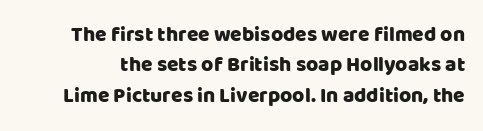
Q: Is the text italic (slanted)? A: No, it is upright.
Q: Is the text underlined? A: No.
Q: Is the spacing between letters normal or unusually wide? A: Normal.
Q: Is the spacing between lines tight, normal or loose? A: Normal.
